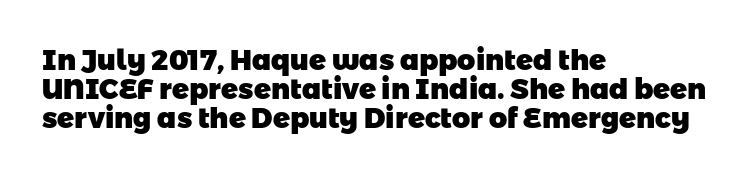
The image shows 28 px heavy sans-serif type; set left-aligned, tight line spacing (1.04x), normal letter spacing, not underlined; low stroke contrast and a medium x-height.
